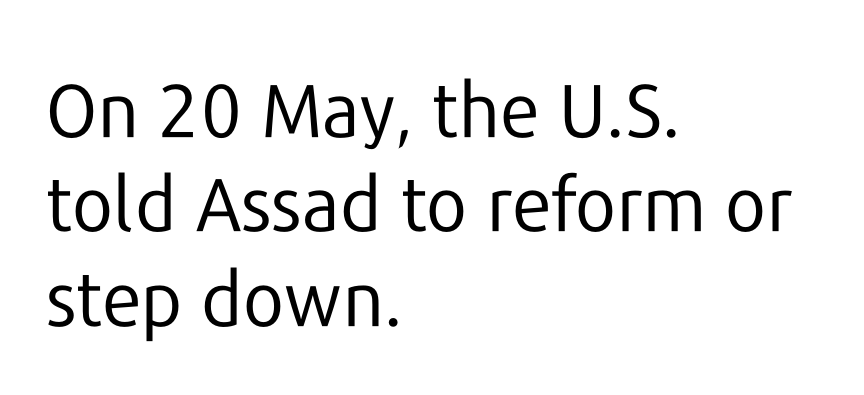
{"serif": "no", "italic": "no", "bold": "no", "weight": "regular", "width": "normal", "stroke_contrast": "low", "x_height": "medium", "monospaced": "no", "underline": "no", "align": "left", "line_spacing": "normal", "line_spacing_ratio": 1.26, "letter_spacing": "normal", "letter_spacing_em": 0.0, "glyph_px": 75}
